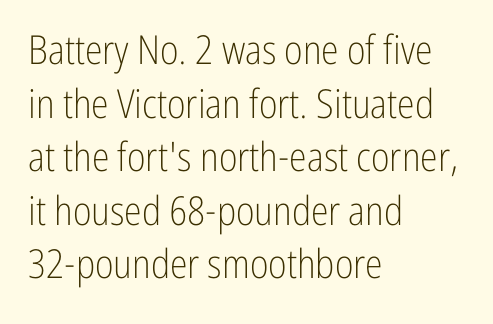
{"serif": "no", "italic": "no", "bold": "no", "weight": "light", "width": "condensed", "stroke_contrast": "low", "x_height": "medium", "monospaced": "no", "underline": "no", "align": "left", "line_spacing": "normal", "line_spacing_ratio": 1.34, "letter_spacing": "normal", "letter_spacing_em": 0.0, "glyph_px": 40}
